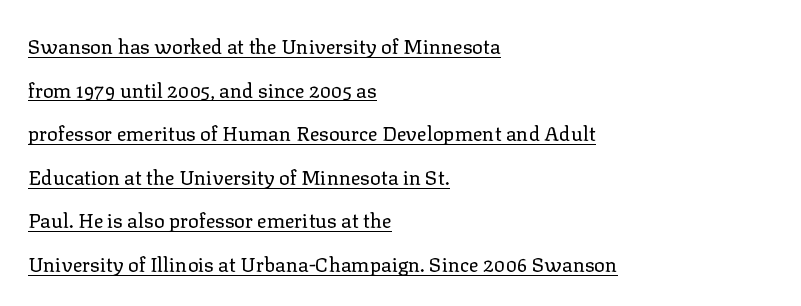
Q: Is the text bold? A: No.
Q: Is the text italic (slanted)? A: No, it is upright.
Q: Is the text underlined? A: Yes.
Q: How is the paragraph aligned? A: Left-aligned.
Q: Is the spacing between letters normal or unusually wide? A: Normal.
Q: Is the spacing between lines tight, normal or loose? A: Loose.
